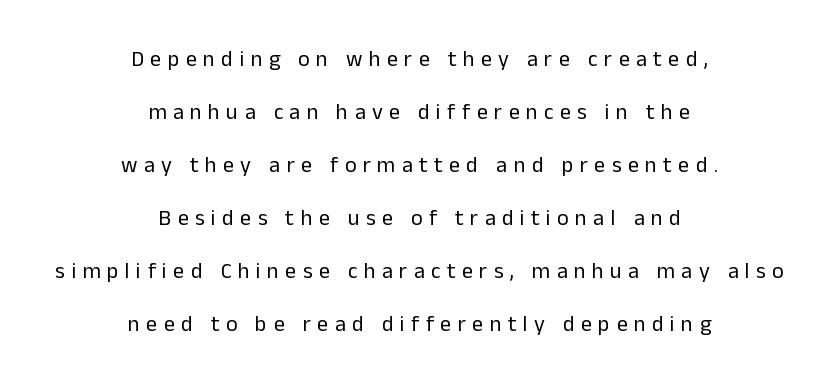
Q: Is the text bold? A: No.
Q: Is the text italic (slanted)? A: No, it is upright.
Q: Is the text underlined? A: No.
Q: How is the paragraph aligned? A: Centered.
Q: Is the spacing between letters normal or unusually wide? A: Unusually wide.
Q: Is the spacing between lines tight, normal or loose? A: Loose.
